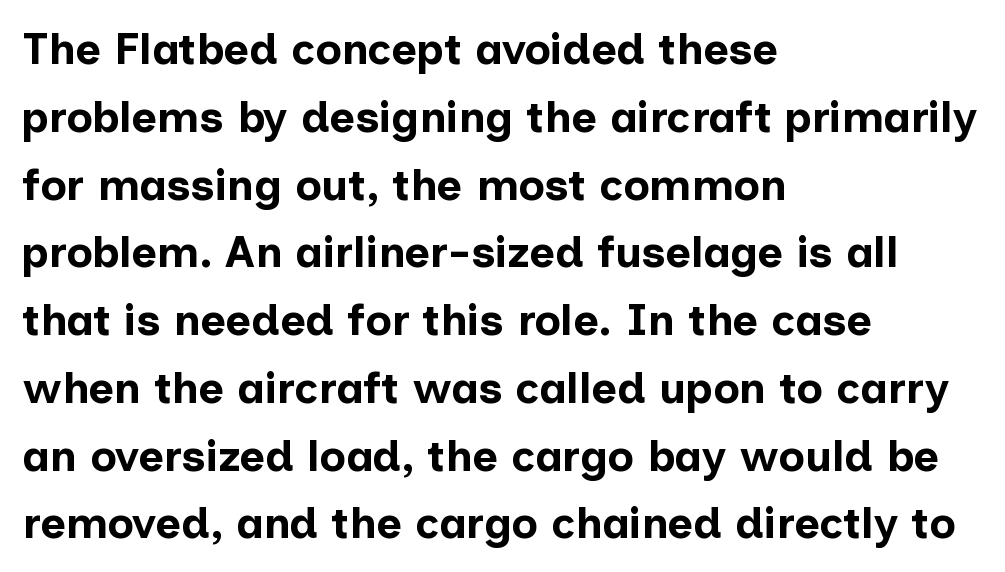
Q: Is the text bold? A: Yes.
Q: Is the text italic (slanted)? A: No, it is upright.
Q: Is the typeface a serif or a sans-serif typeface? A: Sans-serif.
Q: Is the text underlined? A: No.
Q: How is the paragraph aligned? A: Left-aligned.
Q: Is the spacing between letters normal or unusually wide? A: Normal.
Q: Is the spacing between lines tight, normal or loose? A: Normal.
Q: Width (condensed, normal, or wide)? A: Normal.
Q: Stroke contrast? A: Low.
Q: x-height? A: Medium.
Q: Monospaced? A: No.
